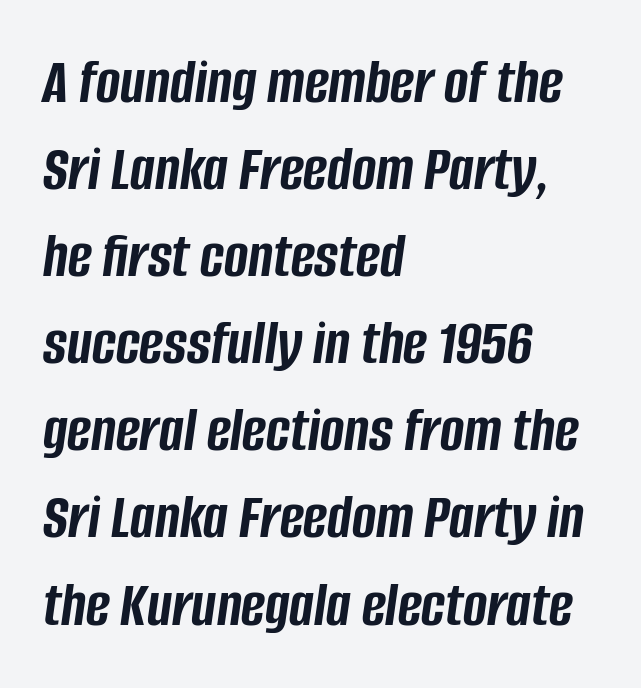
The image shows 65 px semibold, condensed type, italic (leaning right); set left-aligned, normal line spacing (1.34x), normal letter spacing, not underlined; low stroke contrast and a large x-height.
